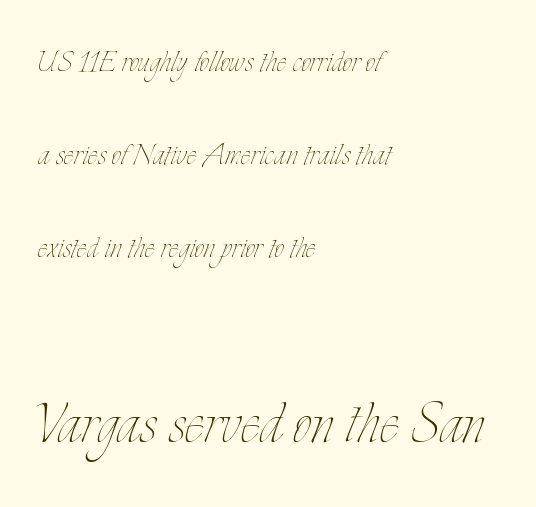
The image shows 75 px thin, condensed type; set left-aligned, loose line spacing (2.45x), normal letter spacing, not underlined; the second (bottom) block is 1.97x larger; low stroke contrast and a small x-height.
